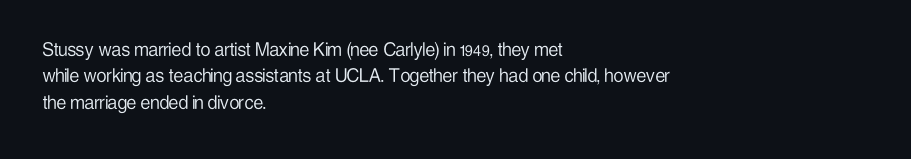
Q: Is the text bold? A: No.
Q: Is the text italic (slanted)? A: No, it is upright.
Q: Is the text underlined? A: No.
Q: How is the paragraph aligned? A: Left-aligned.
Q: Is the spacing between letters normal or unusually wide? A: Normal.
